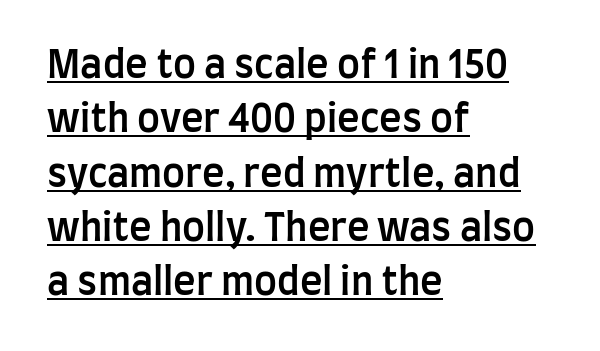
{"serif": "no", "italic": "no", "bold": "semi", "weight": "semibold", "width": "condensed", "stroke_contrast": "low", "x_height": "large", "monospaced": "no", "underline": "yes", "align": "left", "line_spacing": "normal", "line_spacing_ratio": 1.43, "letter_spacing": "normal", "letter_spacing_em": 0.0, "glyph_px": 38}
